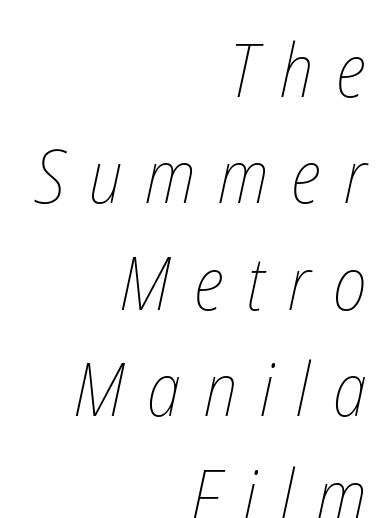
{"bold": "no", "weight": "thin", "width": "condensed", "stroke_contrast": "low", "x_height": "medium", "monospaced": "no", "underline": "no", "align": "right", "line_spacing": "normal", "line_spacing_ratio": 1.42, "letter_spacing": "wide", "letter_spacing_em": 0.31, "glyph_px": 75}
